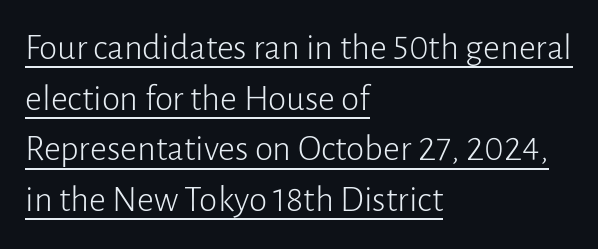
The image shows 37 px light sans-serif type, upright; set left-aligned, normal line spacing (1.37x), normal letter spacing, underlined; low stroke contrast and a medium x-height.
